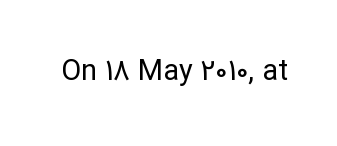
Q: Is the text bold? A: No.
Q: Is the text italic (slanted)? A: No, it is upright.
Q: Is the typeface a serif or a sans-serif typeface? A: Sans-serif.
Q: Is the text underlined? A: No.
Q: Is the spacing between letters normal or unusually wide? A: Normal.
Q: Width (condensed, normal, or wide)? A: Normal.
Q: Stroke contrast? A: Low.
Q: x-height? A: Medium.
Q: Monospaced? A: No.
